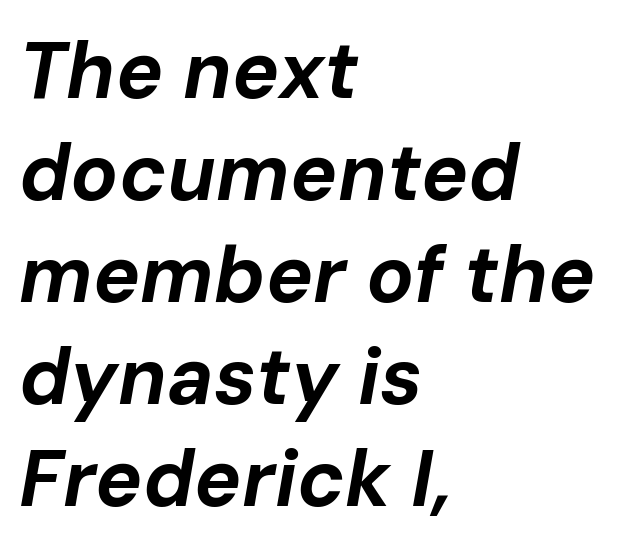
Q: Is the text bold? A: Yes.
Q: Is the text italic (slanted)? A: Yes, it leans right by about 10 degrees.
Q: Is the text underlined? A: No.
Q: How is the paragraph aligned? A: Left-aligned.
Q: Is the spacing between letters normal or unusually wide? A: Normal.
Q: Is the spacing between lines tight, normal or loose? A: Normal.
Q: Width (condensed, normal, or wide)? A: Normal.
Q: Stroke contrast? A: Low.
Q: x-height? A: Medium.
Q: Monospaced? A: No.
